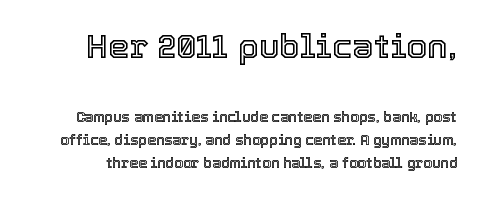
Spacing verdict: proportional, widths tailored to each character. Bare-footed words on every line. The passage shown begins with its larger block and ends with its smaller one. The letters stand straight up with perfectly vertical stems. Interline gaps are of average width in this sample.
